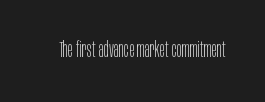
{"italic": "no", "bold": "no", "underline": "no", "letter_spacing": "normal", "letter_spacing_em": 0.0, "glyph_px": 22}
